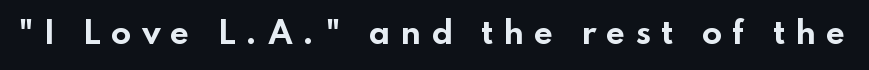
A typesetter would mark this as roman, not italic. Do the characters align in a grid? No, the font is proportional. Here the glyphs are tracked loosely, breaking word shapes into spaced letters. Honestly, there is no underline to notice here at all. Compared with an ordinary text face, these strokes are far heavier — a full bold.
